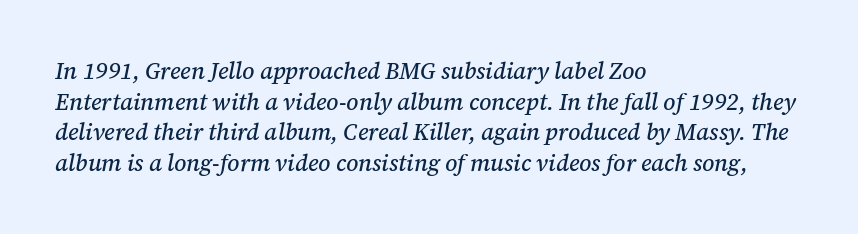
Q: Is the text italic (slanted)? A: Yes, it leans right by about 12 degrees.
Q: Is the text underlined? A: No.
Q: How is the paragraph aligned? A: Left-aligned.
Q: Is the spacing between letters normal or unusually wide? A: Normal.
Q: Is the spacing between lines tight, normal or loose? A: Normal.
